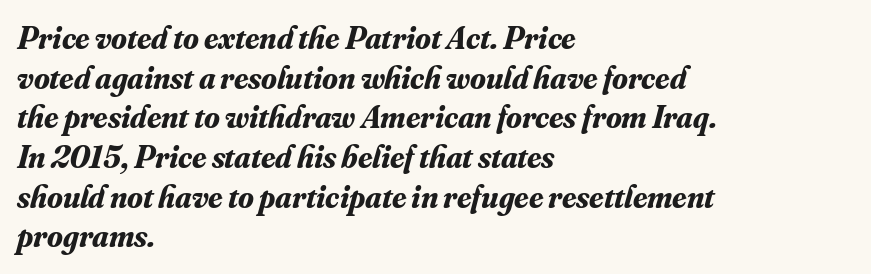
Q: Is the text bold? A: Yes.
Q: Is the text italic (slanted)? A: Yes, it leans right by about 16 degrees.
Q: Is the typeface a serif or a sans-serif typeface? A: Serif.
Q: Is the text underlined? A: No.
Q: How is the paragraph aligned? A: Left-aligned.
Q: Is the spacing between letters normal or unusually wide? A: Normal.
Q: Width (condensed, normal, or wide)? A: Normal.
Q: Stroke contrast? A: Medium.
Q: x-height? A: Small.
Q: Monospaced? A: No.
